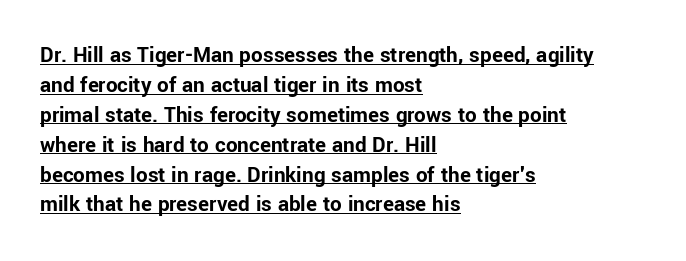
The image shows 23 px bold type, upright; set left-aligned, normal line spacing (1.3x), normal letter spacing, underlined.
